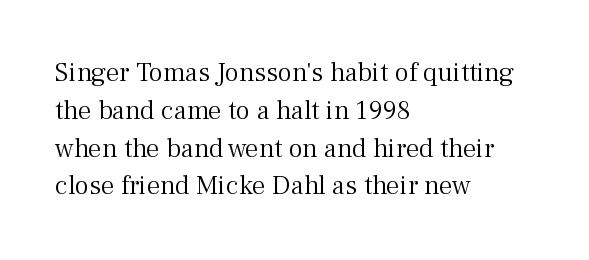
The image shows 27 px text type, upright; set left-aligned, normal line spacing (1.4x), normal letter spacing, not underlined.
